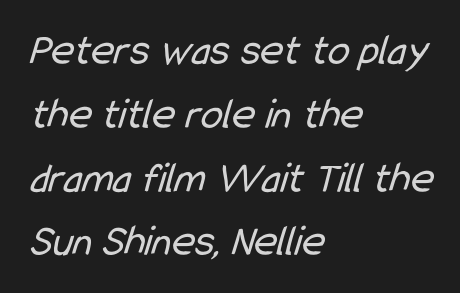
{"serif": "no", "bold": "no", "weight": "regular", "width": "condensed", "stroke_contrast": "low", "x_height": "medium", "monospaced": "no", "underline": "no", "align": "left", "line_spacing": "normal", "line_spacing_ratio": 1.45, "letter_spacing": "normal", "letter_spacing_em": 0.0, "glyph_px": 44}
